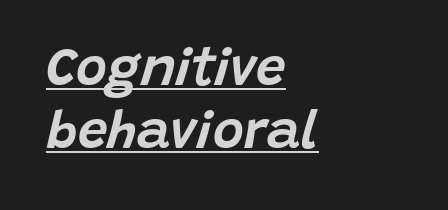
Yep, that's italic — everything's leaning. In CSS terms this would be text-align: left. The lettering is marked with a stroke running underneath it. Spacing between characters is what you'd get straight out of the box.
